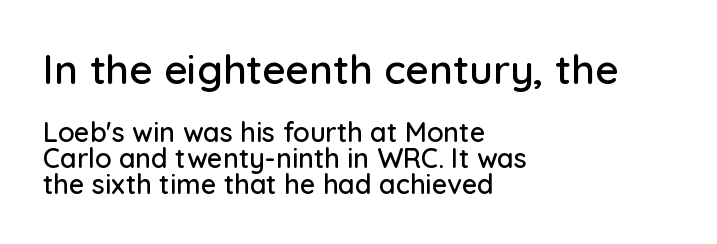
Q: Is the text italic (slanted)? A: No, it is upright.
Q: Is the typeface a serif or a sans-serif typeface? A: Sans-serif.
Q: Is the text underlined? A: No.
Q: How is the paragraph aligned? A: Left-aligned.
Q: Is the spacing between letters normal or unusually wide? A: Normal.
Q: Is the spacing between lines tight, normal or loose? A: Tight.
Q: Which block of text is set in a larger size, the first (top) or the second (bottom)? A: The first (top) one.
Q: Width (condensed, normal, or wide)? A: Normal.
Q: Stroke contrast? A: Low.
Q: x-height? A: Medium.
Q: Monospaced? A: No.
